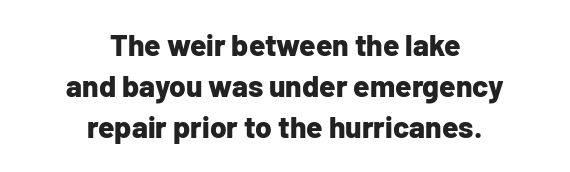
The face used here is rendered with its standard letterfit. The letters stand straight up with perfectly vertical stems. The face used here has the dense, thick strokes of a bold. Do the characters align in a grid? No, the font is proportional. Each letter's strokes conclude bluntly, with no projecting serifs. The paragraph has two soft edges and a firm central axis.
